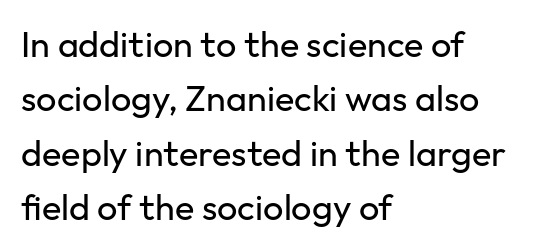
{"serif": "no", "italic": "no", "bold": "no", "weight": "regular", "width": "normal", "stroke_contrast": "low", "x_height": "medium", "monospaced": "no", "underline": "no", "align": "left", "line_spacing": "normal", "line_spacing_ratio": 1.51, "letter_spacing": "normal", "letter_spacing_em": 0.0, "glyph_px": 36}
